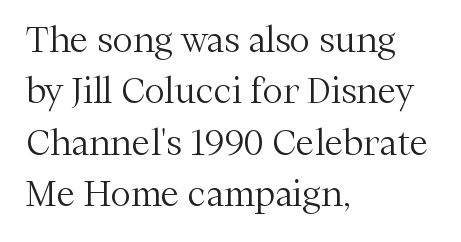
Q: Is the text bold? A: No.
Q: Is the text italic (slanted)? A: No, it is upright.
Q: Is the typeface a serif or a sans-serif typeface? A: Serif.
Q: Is the text underlined? A: No.
Q: How is the paragraph aligned? A: Left-aligned.
Q: Is the spacing between letters normal or unusually wide? A: Normal.
Q: Is the spacing between lines tight, normal or loose? A: Normal.
Q: Width (condensed, normal, or wide)? A: Normal.
Q: Stroke contrast? A: Medium.
Q: x-height? A: Medium.
Q: Monospaced? A: No.
